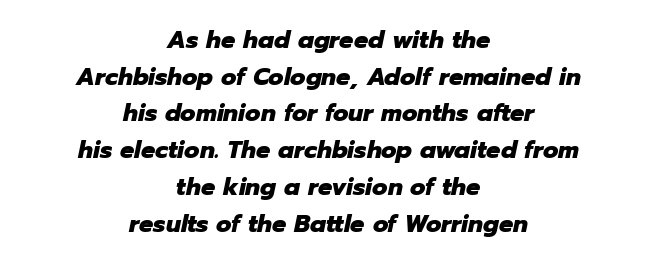
Q: Is the text bold? A: Yes.
Q: Is the text italic (slanted)? A: Yes, it leans right by about 12 degrees.
Q: Is the text underlined? A: No.
Q: How is the paragraph aligned? A: Centered.
Q: Is the spacing between letters normal or unusually wide? A: Normal.
Q: Is the spacing between lines tight, normal or loose? A: Normal.
